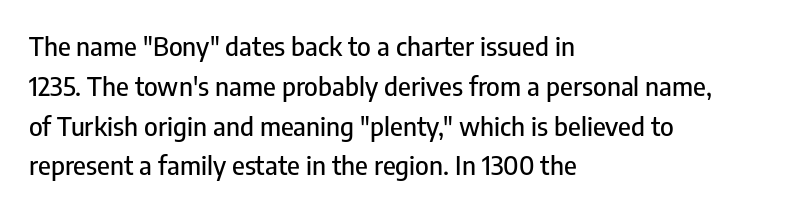
The image shows 26 px text type, upright; set left-aligned, normal line spacing (1.53x), normal letter spacing, not underlined.
